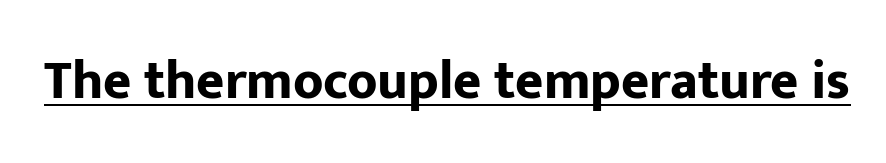
The image shows 54 px bold sans-serif type, upright; set normal letter spacing, underlined; low stroke contrast and a medium x-height.
